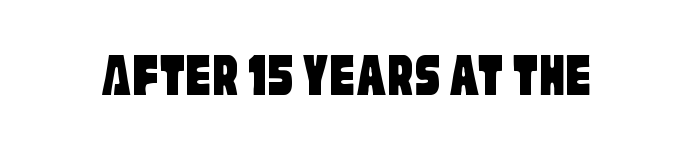
Character widths vary here, with narrow letters taking less room than wide ones. Letterform terminals end flat and unadorned throughout the passage. Underline: absent. The passage shown has conventional tracking throughout.
